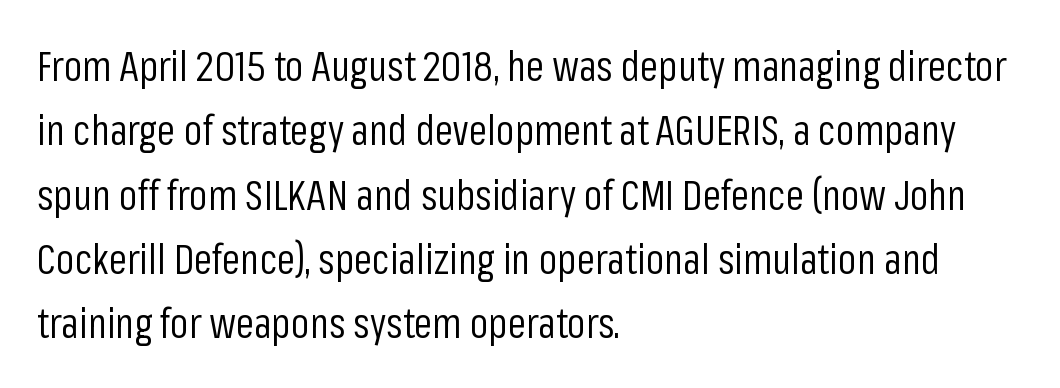
Q: Is the text bold? A: No.
Q: Is the text italic (slanted)? A: No, it is upright.
Q: Is the typeface a serif or a sans-serif typeface? A: Sans-serif.
Q: Is the text underlined? A: No.
Q: How is the paragraph aligned? A: Left-aligned.
Q: Is the spacing between letters normal or unusually wide? A: Normal.
Q: Is the spacing between lines tight, normal or loose? A: Normal.
Q: Width (condensed, normal, or wide)? A: Condensed.
Q: Stroke contrast? A: Low.
Q: x-height? A: Medium.
Q: Monospaced? A: No.
